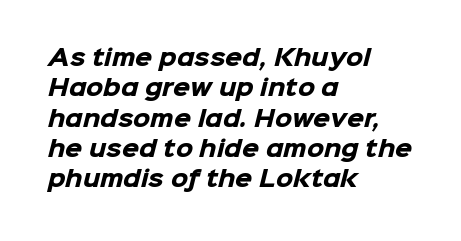
{"bold": "yes", "underline": "no", "align": "left", "line_spacing": "normal", "line_spacing_ratio": 1.38, "letter_spacing": "normal", "letter_spacing_em": 0.0, "glyph_px": 22}
